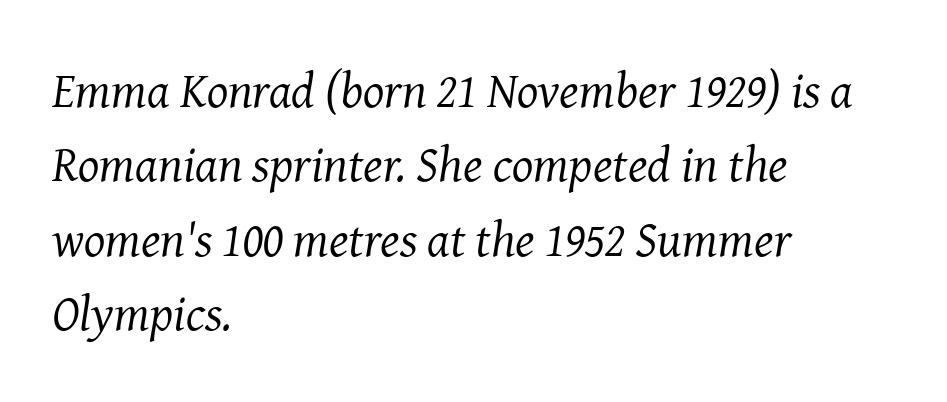
{"serif": "yes", "italic": "yes", "lean": "right", "slant_degrees": 8, "bold": "no", "weight": "regular", "width": "normal", "stroke_contrast": "medium", "x_height": "medium", "monospaced": "no", "underline": "no", "align": "left", "line_spacing": "normal", "line_spacing_ratio": 1.49, "letter_spacing": "normal", "letter_spacing_em": 0.0, "glyph_px": 50}
